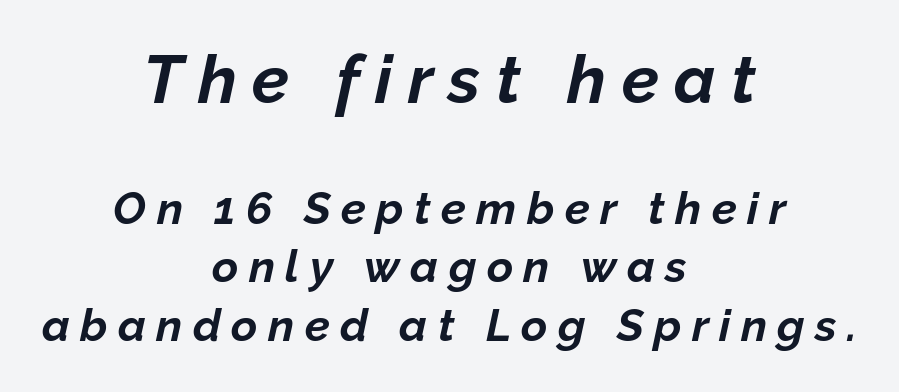
Q: Is the text bold? A: Yes.
Q: Is the text italic (slanted)? A: Yes, it leans right by about 12 degrees.
Q: Is the text underlined? A: No.
Q: How is the paragraph aligned? A: Centered.
Q: Is the spacing between letters normal or unusually wide? A: Unusually wide.
Q: Is the spacing between lines tight, normal or loose? A: Normal.
Q: Which block of text is set in a larger size, the first (top) or the second (bottom)? A: The first (top) one.
Q: Width (condensed, normal, or wide)? A: Normal.
Q: Stroke contrast? A: Low.
Q: x-height? A: Medium.
Q: Monospaced? A: No.
